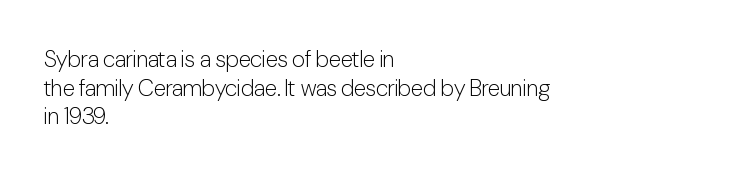
The image shows 23 px text type, upright; set left-aligned, line spacing 1.24x, normal letter spacing, not underlined.
